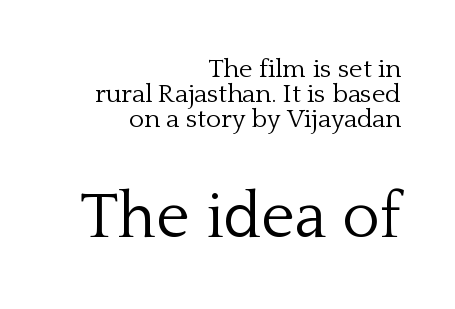
Weight class: somewhere from thin through regular. This layout puts the modest block above and the oversized block below. This sample has the flowing, uneven cadence of proportional lettering. A serif font was chosen for this passage.
